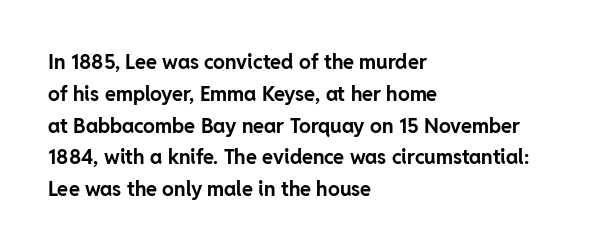
Upright lettering throughout. The foot of each line stays bare and open. Line spacing here is normal. The letters sit at their default tracking, neither squeezed nor spread. The setting favours the left margin, as ordinary paragraphs usually do. These words are printed bold, with thick strokes throughout.
